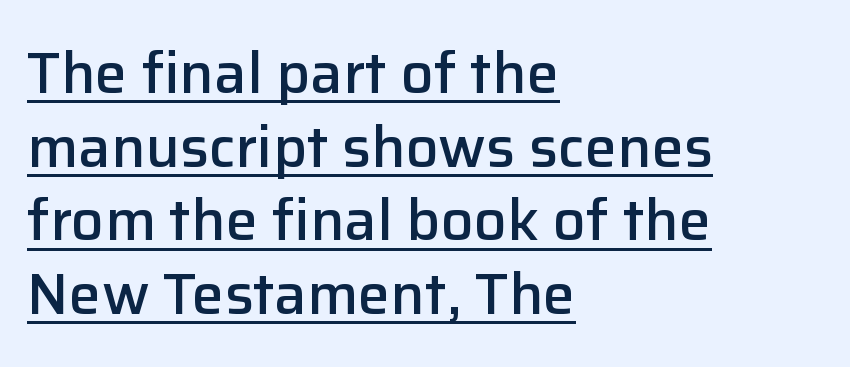
Nothing unusual about the tracking: characters are spaced as the font intends. Observe the absence of serifs on each vertical stroke in this sample. Posture: vertical. Line beginnings align vertically; line endings do not.
